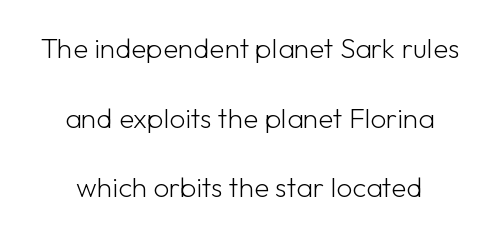
The characters display no serif detailing; their extremities are plain. Nothing heavy about these letters — not bold at all. The horizontal fit of the characters is conventional and even. Looks like regular typesetting: each glyph gets only the width it needs. Short and long lines alike share a common midpoint. Rows of type keep a wide berth in the vertical direction.
